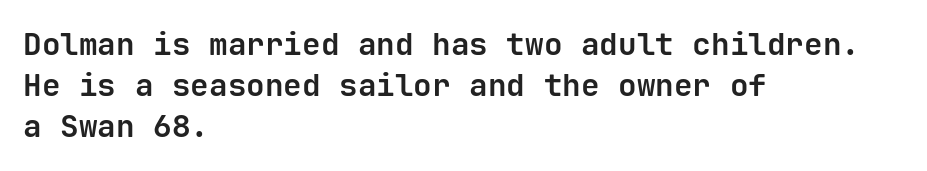
The image shows 31 px bold sans-serif type, upright, monospaced; set left-aligned, normal line spacing (1.33x), normal letter spacing, not underlined; low stroke contrast and a medium x-height.
